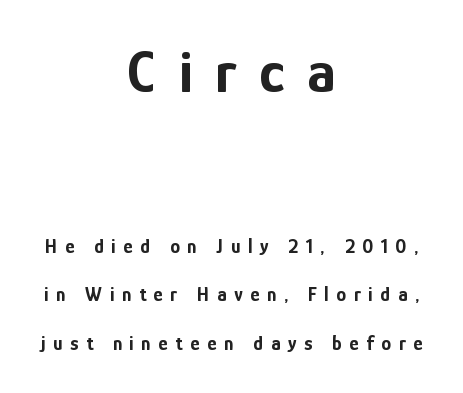
Q: Is the text bold? A: Yes.
Q: Is the text italic (slanted)? A: No, it is upright.
Q: Is the typeface a serif or a sans-serif typeface? A: Sans-serif.
Q: Is the text underlined? A: No.
Q: How is the paragraph aligned? A: Centered.
Q: Is the spacing between letters normal or unusually wide? A: Unusually wide.
Q: Is the spacing between lines tight, normal or loose? A: Loose.
Q: Which block of text is set in a larger size, the first (top) or the second (bottom)? A: The first (top) one.
Q: Width (condensed, normal, or wide)? A: Condensed.
Q: Stroke contrast? A: Low.
Q: x-height? A: Medium.
Q: Monospaced? A: No.
